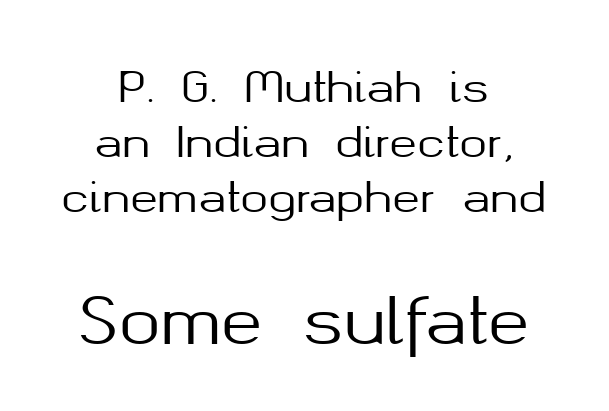
{"serif": "no", "italic": "no", "width": "normal", "stroke_contrast": "medium", "x_height": "medium", "monospaced": "no", "underline": "no", "align": "center", "line_spacing": "normal", "line_spacing_ratio": 1.31, "letter_spacing": "normal", "letter_spacing_em": 0.0, "larger_block": "second", "size_ratio": 1.5, "glyph_px": 63}
